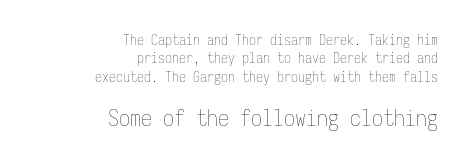
Q: Is the text bold? A: No.
Q: Is the text italic (slanted)? A: No, it is upright.
Q: Is the text underlined? A: No.
Q: How is the paragraph aligned? A: Right-aligned.
Q: Is the spacing between letters normal or unusually wide? A: Normal.
Q: Is the spacing between lines tight, normal or loose? A: Normal.
Q: Which block of text is set in a larger size, the first (top) or the second (bottom)? A: The second (bottom) one.
